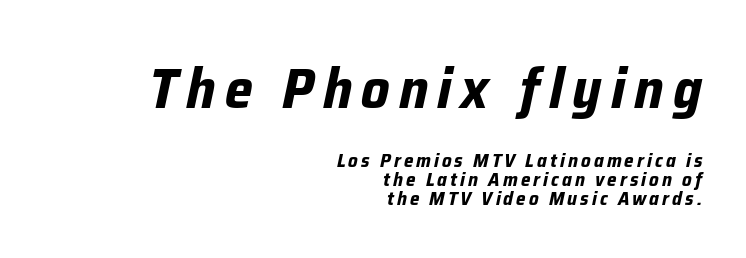
A full-strength bold gives these letters their thick strokes. The compositor pushed each line to the right boundary. Posture: slanted. You could not count columns in this text — the font is proportionally spaced. Unmarked baselines from the first word to the last.
